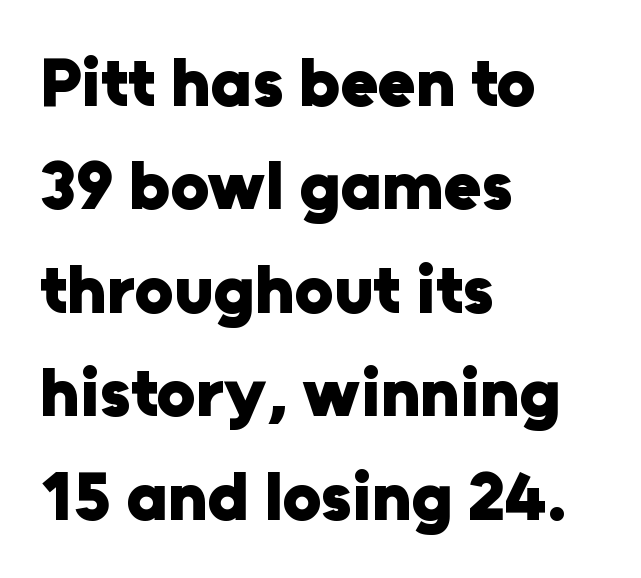
Q: Is the text bold? A: Yes.
Q: Is the text italic (slanted)? A: No, it is upright.
Q: Is the typeface a serif or a sans-serif typeface? A: Sans-serif.
Q: Is the text underlined? A: No.
Q: How is the paragraph aligned? A: Left-aligned.
Q: Is the spacing between letters normal or unusually wide? A: Normal.
Q: Is the spacing between lines tight, normal or loose? A: Normal.
Q: Width (condensed, normal, or wide)? A: Normal.
Q: Stroke contrast? A: Low.
Q: x-height? A: Medium.
Q: Monospaced? A: No.
